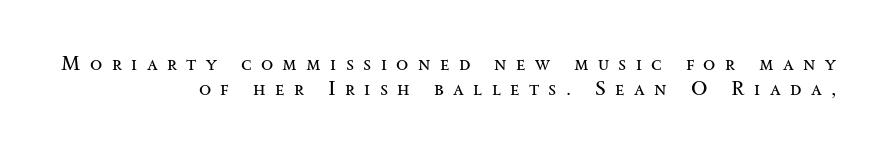
This sample uses expanded letter spacing, leaving extra air between glyphs. Summary of weight: not heavy and not bold. Line endings align vertically; line beginnings do not. Do the letters lean? They stand straight. Leading matches the norm, producing a regular column.
